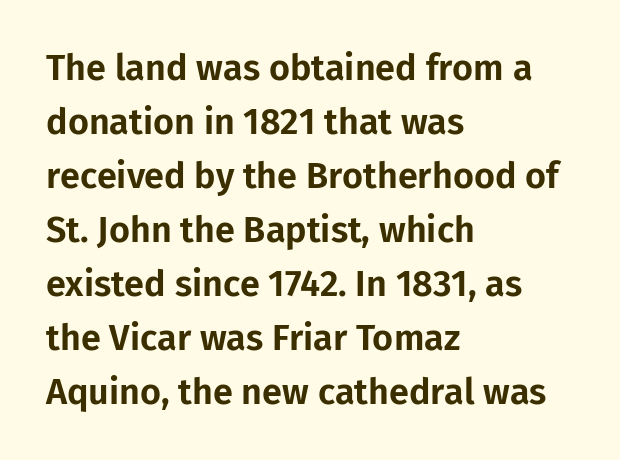
{"serif": "no", "italic": "no", "width": "normal", "stroke_contrast": "low", "x_height": "medium", "monospaced": "no", "underline": "no", "align": "left", "line_spacing": "normal", "line_spacing_ratio": 1.5, "letter_spacing": "normal", "letter_spacing_em": 0.0, "glyph_px": 36}
